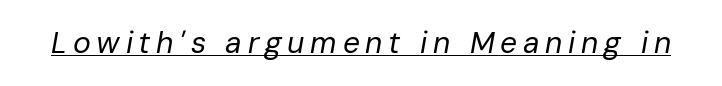
{"italic": "yes", "lean": "right", "slant_degrees": 10, "bold": "no", "weight": "regular", "width": "normal", "stroke_contrast": "low", "x_height": "medium", "monospaced": "no", "underline": "yes", "glyph_px": 30}
